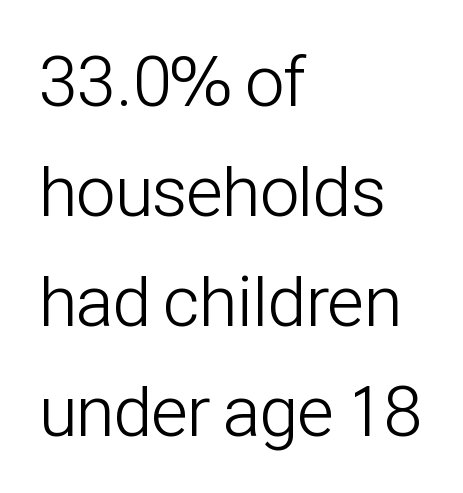
{"serif": "no", "italic": "no", "bold": "no", "weight": "light", "width": "condensed", "stroke_contrast": "low", "x_height": "medium", "monospaced": "no", "underline": "no", "align": "left", "line_spacing": "normal", "line_spacing_ratio": 1.55, "letter_spacing": "normal", "letter_spacing_em": 0.0, "glyph_px": 71}
